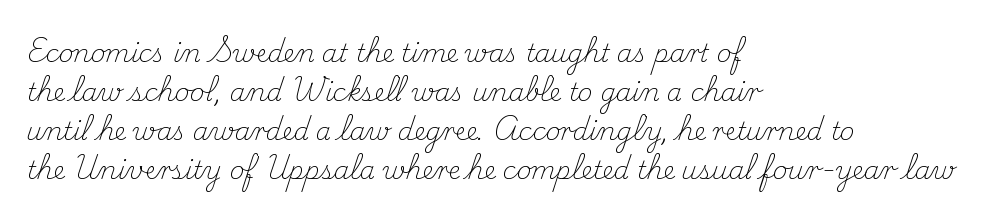
The space between consecutive lines is moderate. In terms of letterspacing, this is plain default setting. This rendering features lettering with no underline. Is the stroke heavy? The answer is a plain regular-or-lighter.
